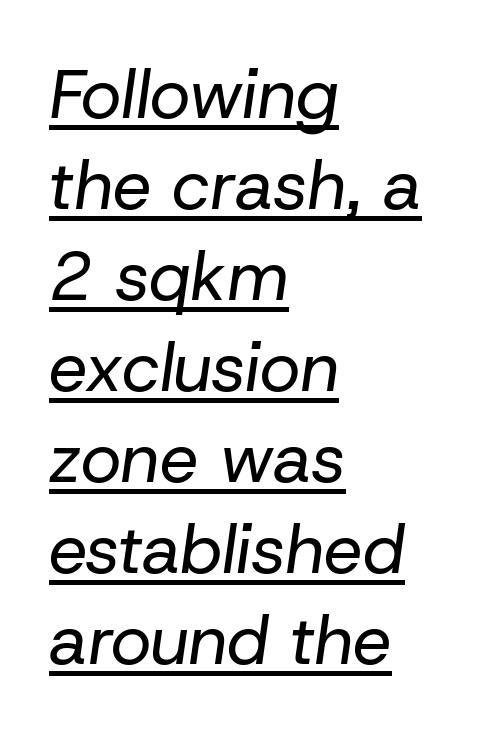
The image shows 69 px regular-weight type, italic (leaning right); set left-aligned, normal line spacing (1.32x), normal letter spacing, underlined; low stroke contrast and a medium x-height.
